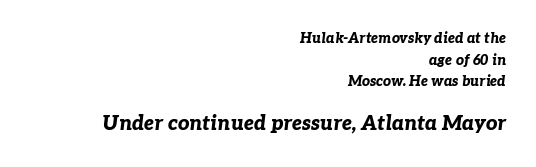
{"italic": "yes", "lean": "right", "slant_degrees": 7, "bold": "yes", "underline": "no", "align": "right", "line_spacing": "normal", "line_spacing_ratio": 1.55, "letter_spacing": "normal", "letter_spacing_em": 0.0, "larger_block": "second", "size_ratio": 1.43, "glyph_px": 20}
